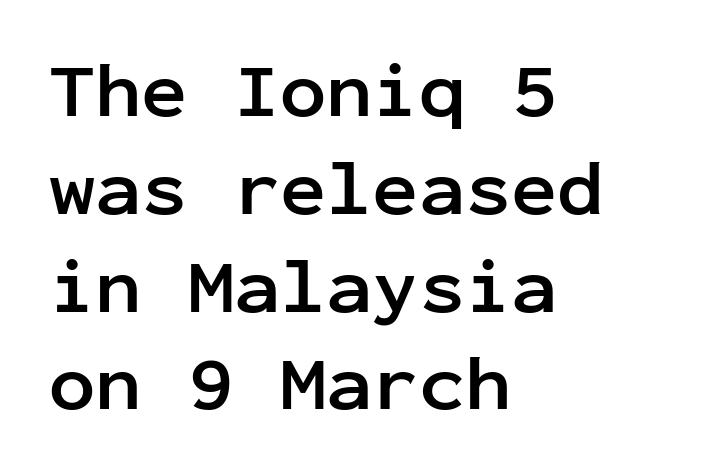
{"serif": "no", "italic": "no", "bold": "yes", "weight": "semibold", "width": "normal", "stroke_contrast": "low", "x_height": "medium", "monospaced": "yes", "underline": "no", "align": "left", "line_spacing": "normal", "line_spacing_ratio": 1.27, "letter_spacing": "normal", "letter_spacing_em": 0.0, "glyph_px": 77}
